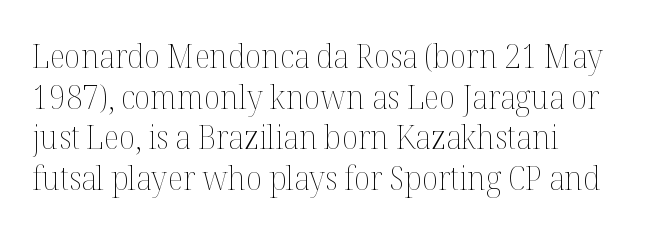
The image shows 33 px thin type, upright; set line spacing 1.23x, normal letter spacing, not underlined; medium stroke contrast and a medium x-height.
